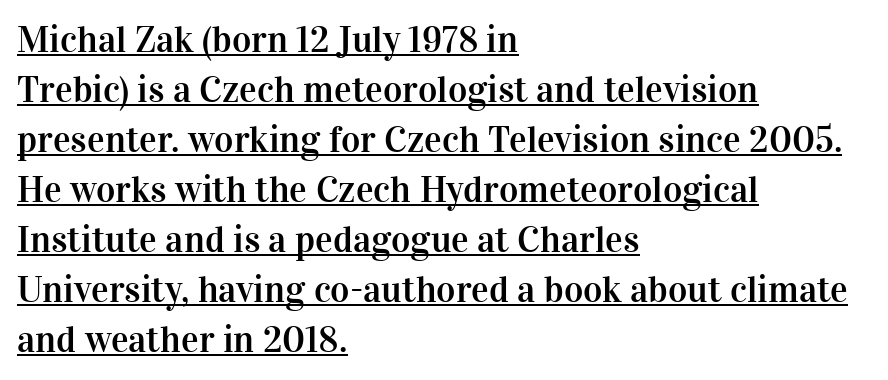
Each letter's strokes conclude with small projecting serifs. Each letter keeps its own natural width here, so spacing adapts to shape. A roman cut, with each character standing at attention. This rendering features underlined lettering.
